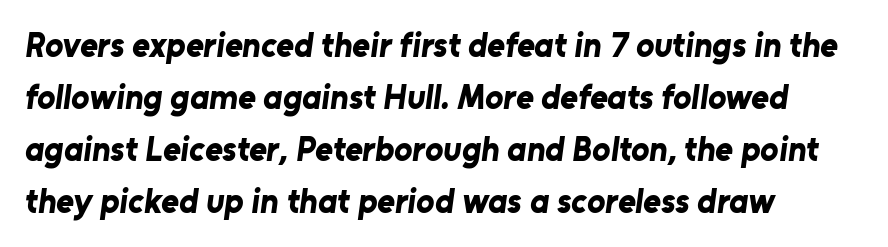
{"serif": "no", "bold": "yes", "weight": "bold", "width": "normal", "stroke_contrast": "low", "x_height": "medium", "monospaced": "no", "underline": "no", "align": "left", "line_spacing": "normal", "line_spacing_ratio": 1.53, "letter_spacing": "normal", "letter_spacing_em": 0.0, "glyph_px": 34}
